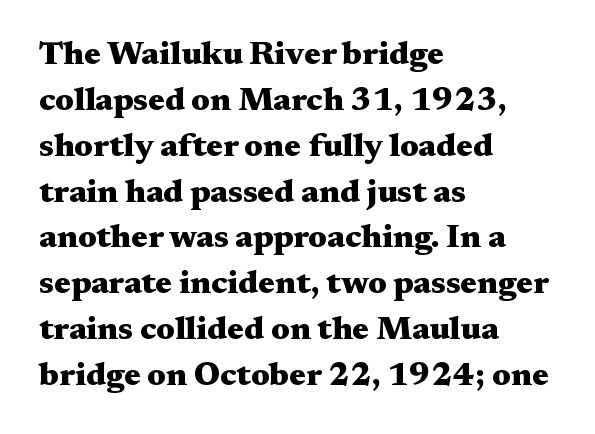
{"serif": "yes", "italic": "no", "bold": "yes", "weight": "heavy", "width": "wide", "stroke_contrast": "medium", "x_height": "medium", "monospaced": "no", "underline": "no", "align": "left", "line_spacing": "normal", "line_spacing_ratio": 1.39, "letter_spacing": "normal", "letter_spacing_em": 0.0, "glyph_px": 33}
